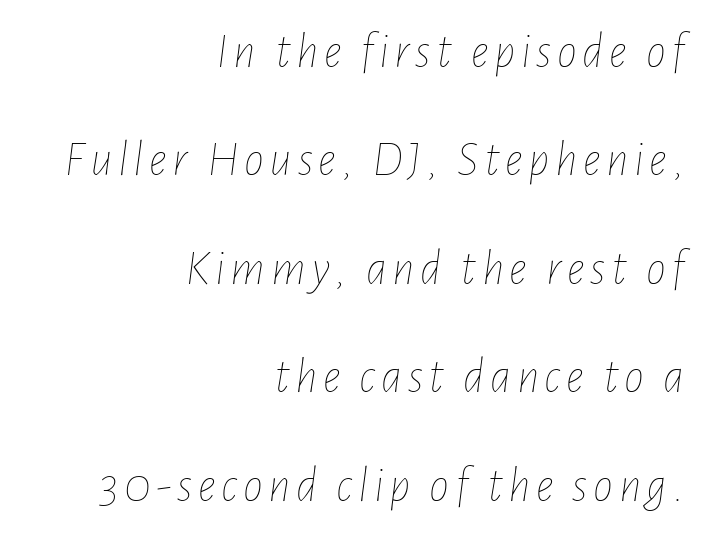
{"italic": "yes", "lean": "right", "slant_degrees": 7, "bold": "no", "weight": "thin", "width": "condensed", "stroke_contrast": "low", "x_height": "medium", "monospaced": "no", "underline": "no", "align": "right", "line_spacing": "loose", "line_spacing_ratio": 2.17, "glyph_px": 50}
